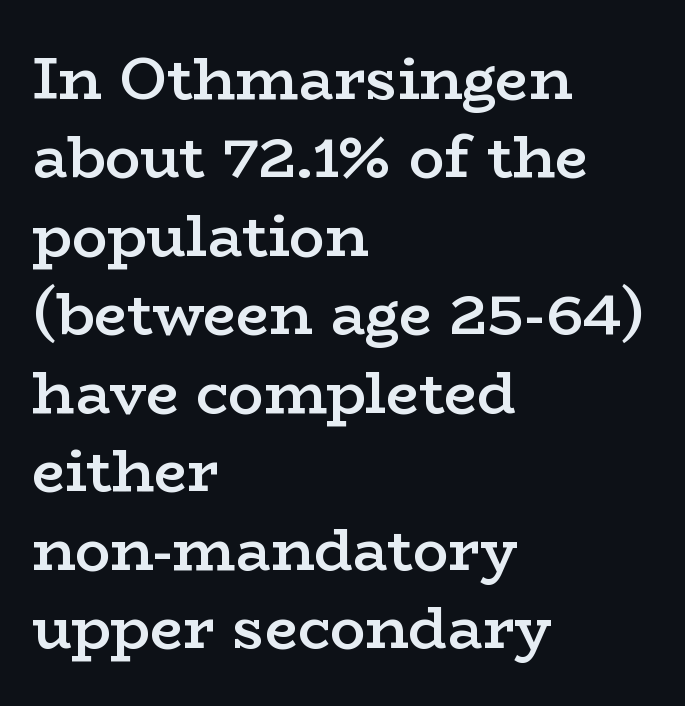
The image shows 59 px semibold, wide serif type, upright; set left-aligned, normal line spacing (1.33x), normal letter spacing, not underlined; low stroke contrast and a medium x-height.
